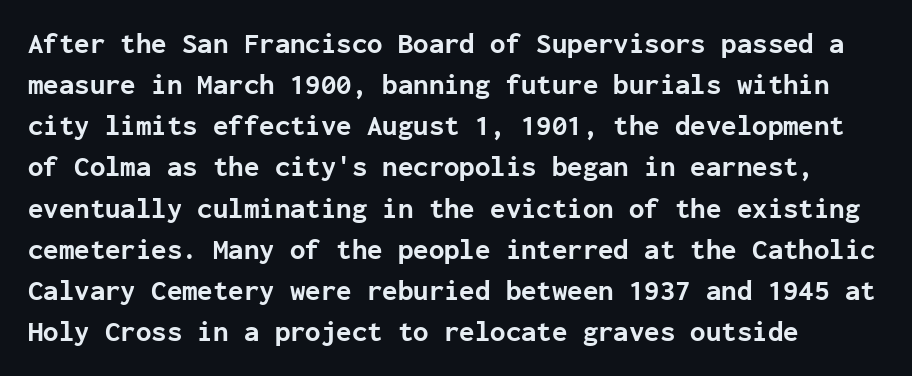
Q: Is the text bold? A: Yes.
Q: Is the text italic (slanted)? A: No, it is upright.
Q: Is the typeface a serif or a sans-serif typeface? A: Sans-serif.
Q: Is the text underlined? A: No.
Q: How is the paragraph aligned? A: Left-aligned.
Q: Is the spacing between letters normal or unusually wide? A: Normal.
Q: Is the spacing between lines tight, normal or loose? A: Normal.
Q: Width (condensed, normal, or wide)? A: Normal.
Q: Stroke contrast? A: Low.
Q: x-height? A: Medium.
Q: Monospaced? A: Yes.
